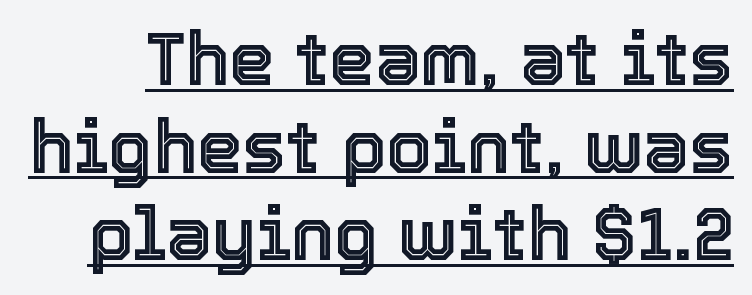
The image shows 73 px text type, upright; set line spacing 1.2x, normal letter spacing, underlined; a medium x-height.
